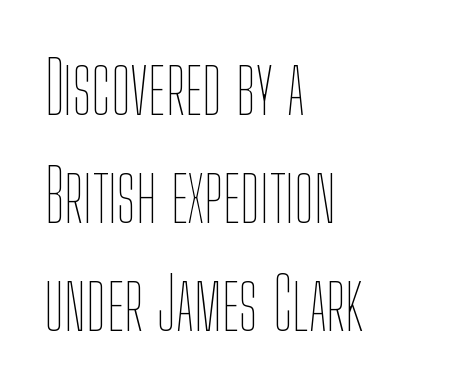
The rendering uses natural spacing where letterforms have individual widths. Any mark beneath the type? The region is blank. The lettering stays uniformly vertical, giving the passage a roman look. Every row of glyphs begins at an identical x-position on the left. Line spacing here is normal. The characters are drawn with everyday or finer stroke widths.
